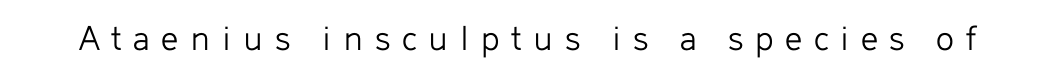
{"serif": "no", "italic": "no", "bold": "no", "weight": "light", "width": "normal", "stroke_contrast": "low", "x_height": "medium", "monospaced": "no", "underline": "no", "letter_spacing": "wide", "letter_spacing_em": 0.31, "glyph_px": 38}
